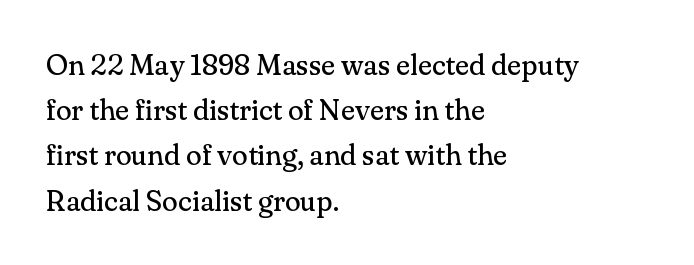
Is this a sans? No — the strokes have serifs. No extra tracking has been applied to these lines. The gap between lines stays unmarked. Does the leading feel generous? No, just average.
